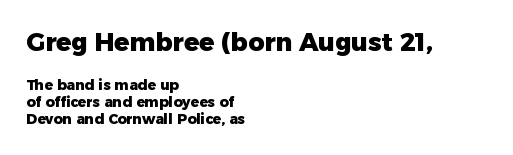
The image shows 25 px bold type, upright; set left-aligned, line spacing 1.21x, normal letter spacing, not underlined; the first (top) block is 1.79x larger.
